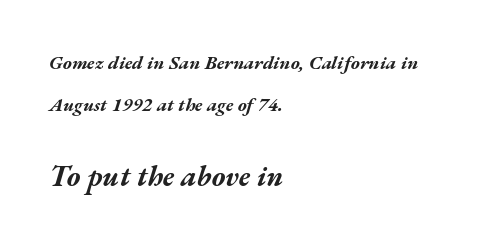
Leftover space on each line is placed entirely after the last word. A clean baseline with only descenders dipping below it. Whoever set this made the second block the dominant, larger element. The horizontal fit of the characters is conventional and even. Looks like regular typesetting: each glyph gets only the width it needs. The line-height multiplier appears high, well above default.
